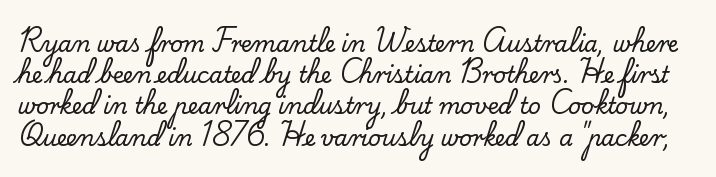
Q: Is the text italic (slanted)? A: Yes.
Q: Is the text underlined? A: No.
Q: Is the spacing between letters normal or unusually wide? A: Normal.
Q: Is the spacing between lines tight, normal or loose? A: Normal.
